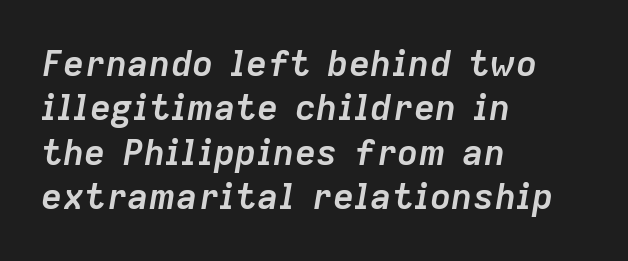
Each row of text sits above clean, open space. This rendering uses left alignment, leaving the right contour irregular. It's the slanting kind of type. Varying glyph widths throughout — classic text-font behaviour.
